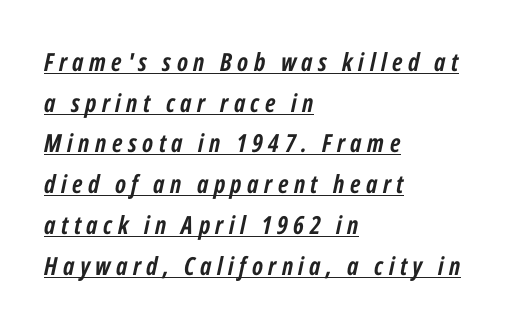
Q: Is the text bold? A: Yes.
Q: Is the text italic (slanted)? A: Yes, it leans right by about 12 degrees.
Q: Is the text underlined? A: Yes.
Q: How is the paragraph aligned? A: Left-aligned.
Q: Is the spacing between letters normal or unusually wide? A: Unusually wide.
Q: Is the spacing between lines tight, normal or loose? A: Normal.
